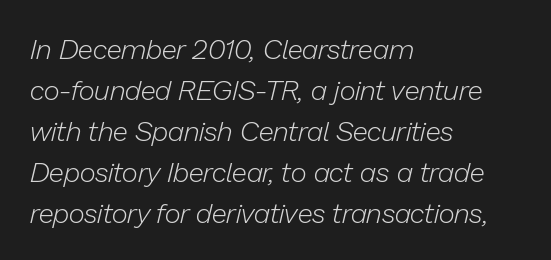
{"italic": "yes", "lean": "right", "slant_degrees": 13, "bold": "no", "weight": "light", "width": "normal", "stroke_contrast": "low", "x_height": "medium", "monospaced": "no", "underline": "no", "align": "left", "line_spacing": "normal", "line_spacing_ratio": 1.46, "letter_spacing": "normal", "letter_spacing_em": 0.0, "glyph_px": 28}
